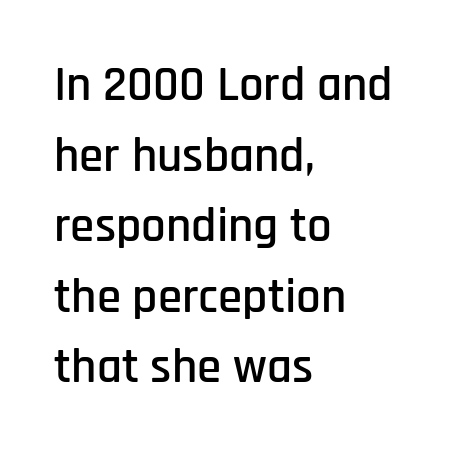
The leading is moderate, giving the passage an even texture. Italic: no, the glyphs are upright roman. Compared with a centered layout, this one pins lines to the left instead. Each letter keeps its own natural width here, so spacing adapts to shape. Observe the absence of serifs on each vertical stroke in this sample.
